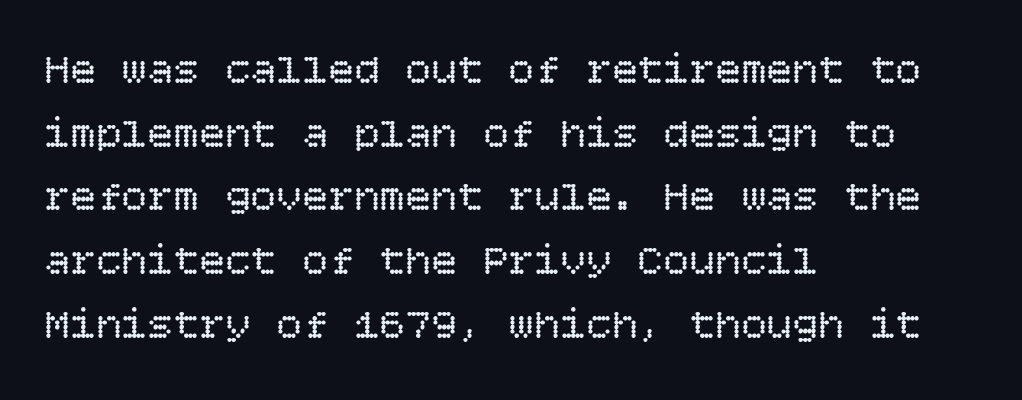
The lines in this sample share a left origin and differ only in where they stop. Quick note: interline space is typical. Words appear dense and cohesive because spacing is normal. No chunkiness to these letters — they're not bold. Posture: vertical. Any mark beneath the type? The region is blank.
